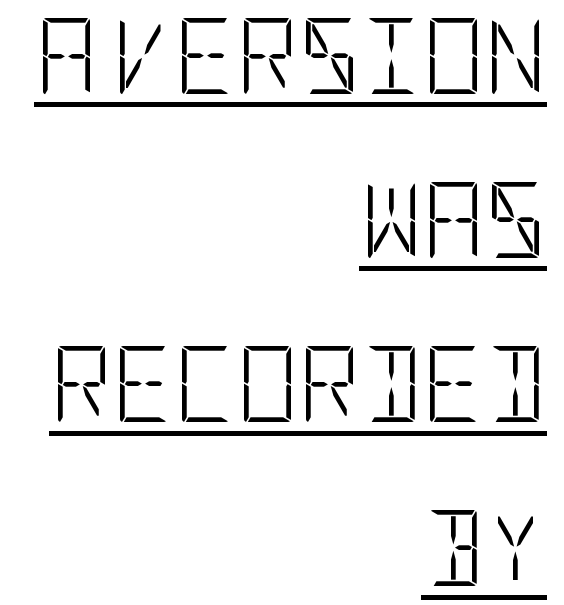
The image shows 76 px light, condensed sans-serif type, upright; set right-aligned, loose line spacing (2.16x), normal letter spacing, underlined; low stroke contrast and a large x-height.
